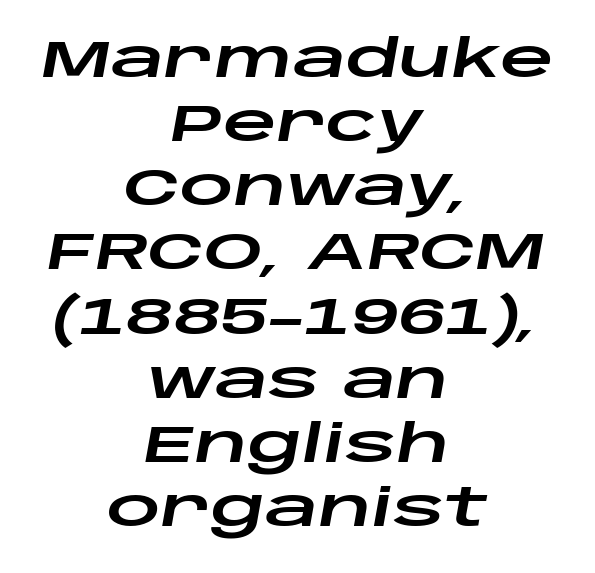
{"italic": "yes", "lean": "right", "slant_degrees": 10, "width": "wide", "stroke_contrast": "low", "x_height": "large", "monospaced": "no", "underline": "no", "align": "center", "line_spacing_ratio": 1.21, "letter_spacing": "normal", "letter_spacing_em": 0.0, "glyph_px": 53}
